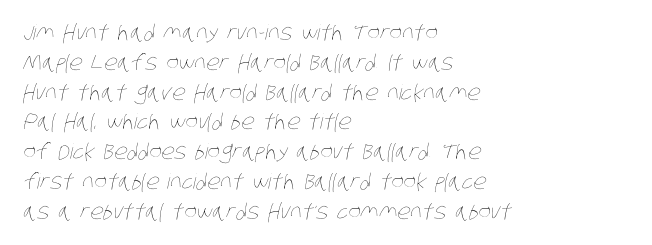
A quiet, ordinary-to-light weight characterises the typeface. This sample uses plain, unmodified letter spacing. Honestly, the row spacing looks completely unremarkable. The paragraph has a hard left edge and a soft right edge. Beneath every word, the page is bare.
